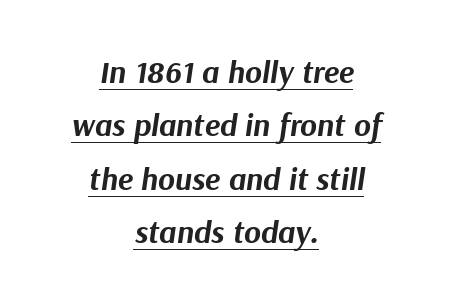
The lines sit at an ordinary, default distance from one another. Each letter keeps its own natural width here, so spacing adapts to shape. If you folded the block vertically in half, each line would mirror itself in length. This sample uses an oblique cut, with every glyph tilted off the vertical. Heft: maximum for text — a bold.
